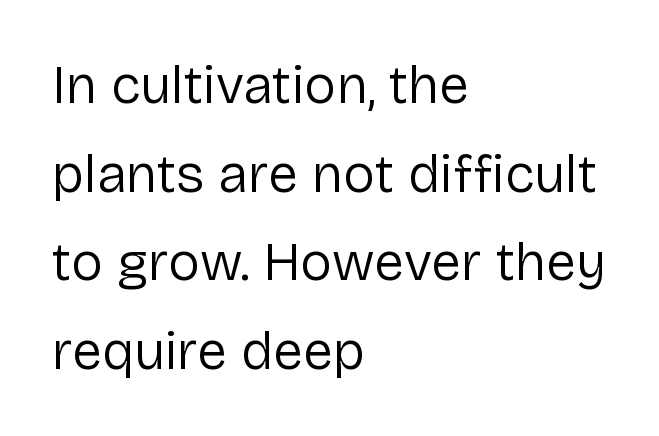
Q: Is the text bold? A: No.
Q: Is the text italic (slanted)? A: No, it is upright.
Q: Is the typeface a serif or a sans-serif typeface? A: Sans-serif.
Q: Is the text underlined? A: No.
Q: How is the paragraph aligned? A: Left-aligned.
Q: Is the spacing between letters normal or unusually wide? A: Normal.
Q: Is the spacing between lines tight, normal or loose? A: Normal.
Q: Width (condensed, normal, or wide)? A: Normal.
Q: Stroke contrast? A: Low.
Q: x-height? A: Medium.
Q: Monospaced? A: No.
